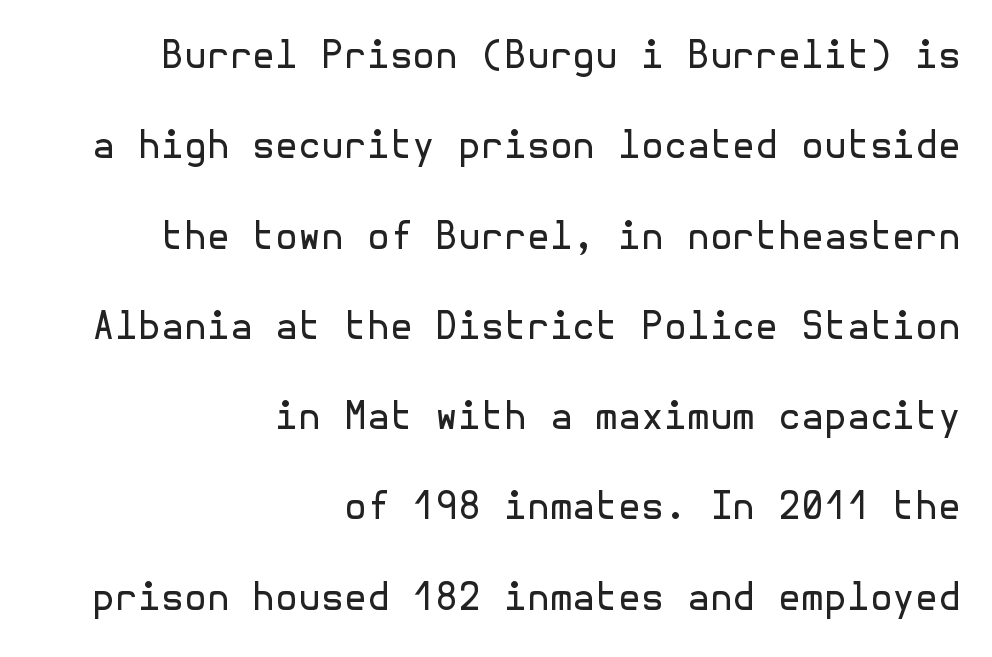
The image shows 37 px regular-weight sans-serif type, upright; set right-aligned, loose line spacing (2.44x), normal letter spacing, not underlined; a medium x-height.
